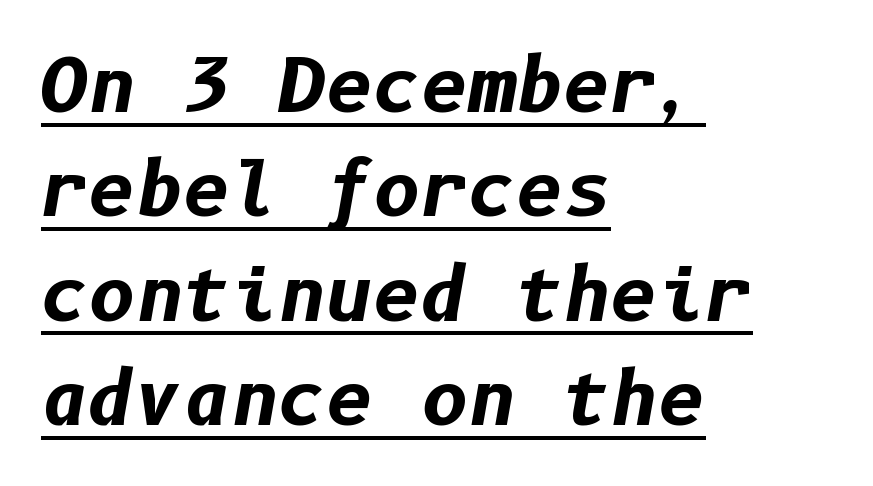
{"italic": "yes", "lean": "right", "slant_degrees": 10, "bold": "yes", "weight": "bold", "width": "normal", "stroke_contrast": "low", "x_height": "medium", "underline": "yes", "align": "left", "line_spacing": "normal", "line_spacing_ratio": 1.43, "letter_spacing": "normal", "letter_spacing_em": 0.0, "glyph_px": 73}
